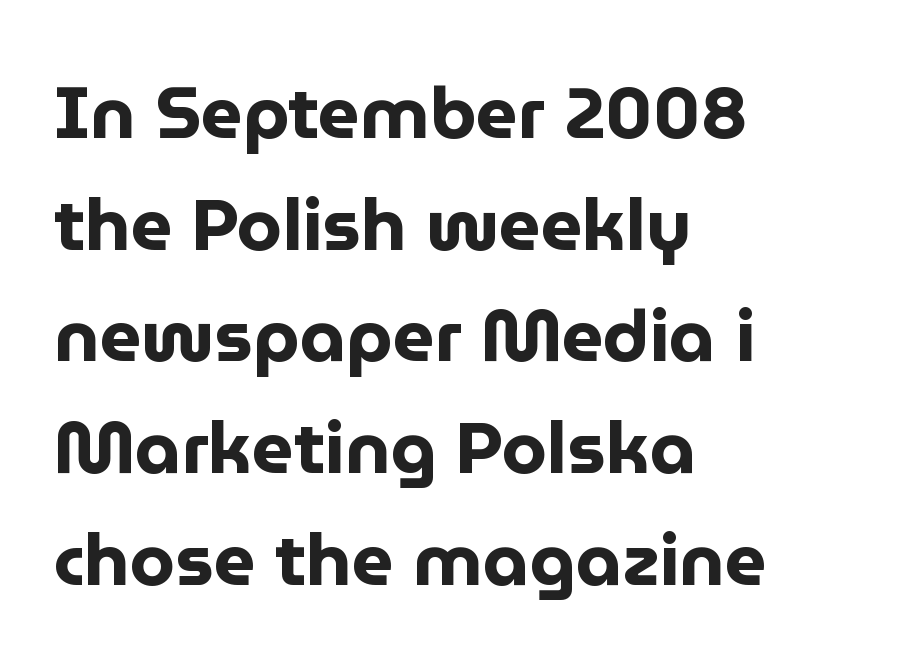
The zone under the glyphs is completely vacant. I'd call this a sans setting — the letters go barefoot. What weight is shown? A full bold with thick strokes. The passage shown is typed in a proportional face where columns would drift. Line beginnings align vertically; line endings do not.
